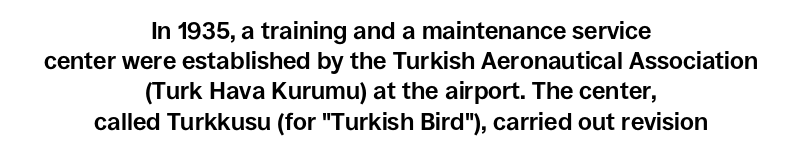
Q: Is the text bold? A: Yes.
Q: Is the text italic (slanted)? A: No, it is upright.
Q: Is the text underlined? A: No.
Q: How is the paragraph aligned? A: Centered.
Q: Is the spacing between letters normal or unusually wide? A: Normal.
Q: Is the spacing between lines tight, normal or loose? A: Normal.
